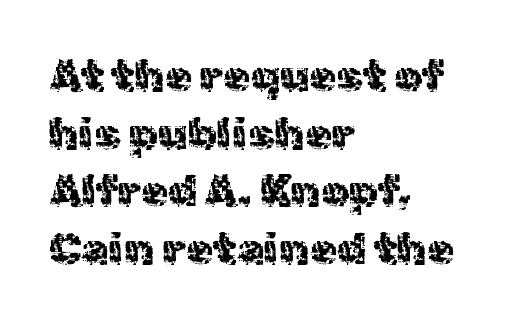
Q: Is the text bold? A: No.
Q: Is the text italic (slanted)? A: No, it is upright.
Q: Is the typeface a serif or a sans-serif typeface? A: Sans-serif.
Q: Is the text underlined? A: No.
Q: How is the paragraph aligned? A: Left-aligned.
Q: Is the spacing between letters normal or unusually wide? A: Normal.
Q: Is the spacing between lines tight, normal or loose? A: Normal.
Q: Width (condensed, normal, or wide)? A: Normal.
Q: x-height? A: Medium.
Q: Monospaced? A: No.
